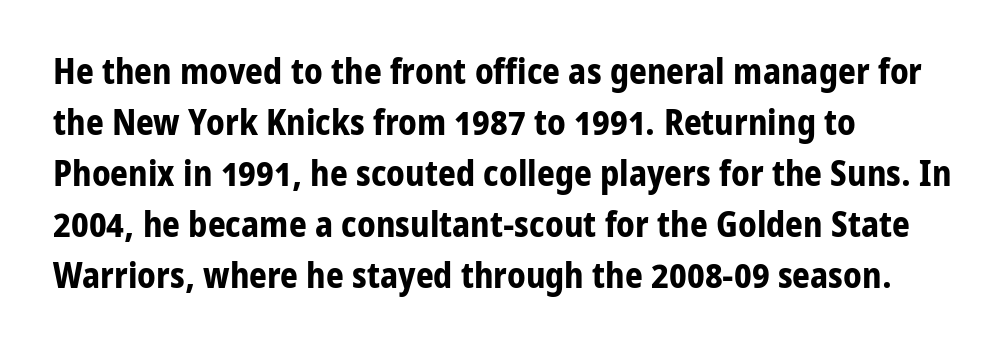
{"serif": "no", "italic": "no", "bold": "yes", "weight": "bold", "width": "normal", "stroke_contrast": "low", "x_height": "medium", "monospaced": "no", "underline": "no", "align": "left", "line_spacing": "normal", "line_spacing_ratio": 1.46, "letter_spacing": "normal", "letter_spacing_em": 0.0, "glyph_px": 35}
